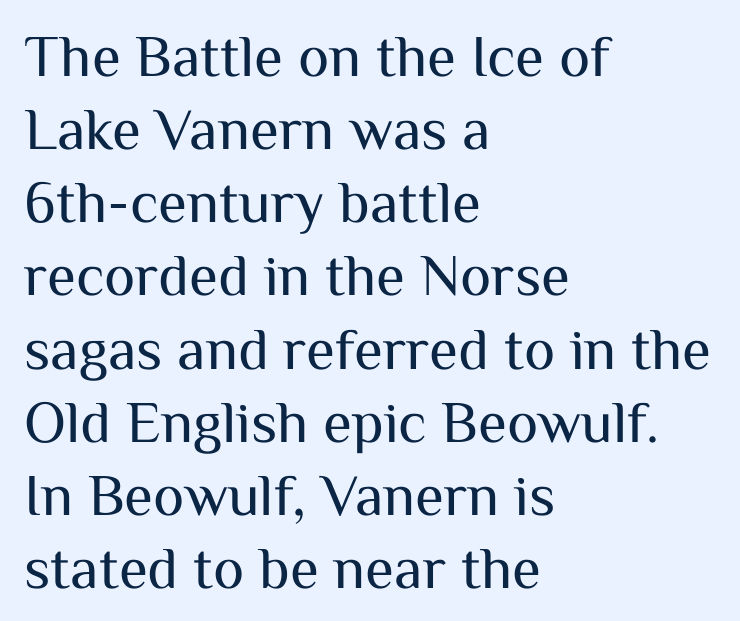
Is this a sans? Yes — the strokes have no serifs. Default kerning and tracking; the words read as compact shapes. Anything drawn beneath the words? Only blank space. Characters remain perfectly vertical along every line. Think of a printed novel: that variable character pitch is what you see here.
